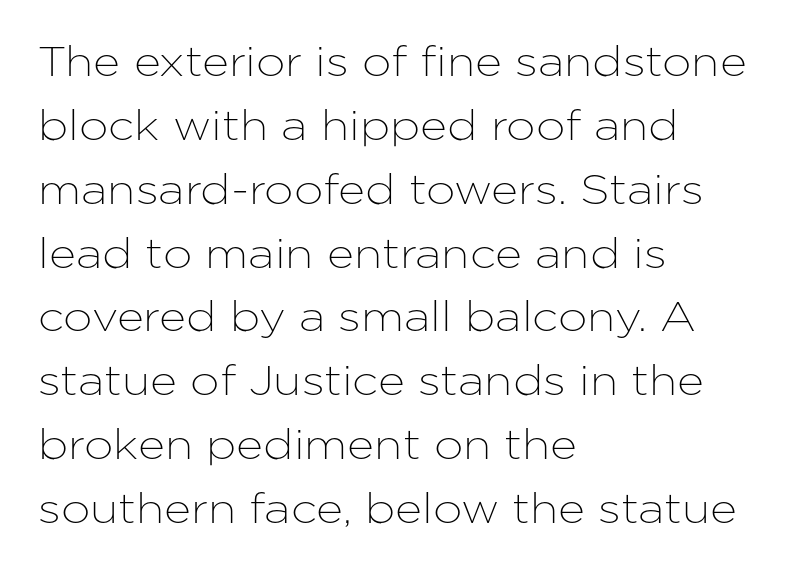
In terms of letterform style, serifs are entirely absent. Compared with a centered layout, this one pins lines to the left instead. What's the leading like? Ordinary, nothing unusual. No extra tracking has been applied to these lines.
